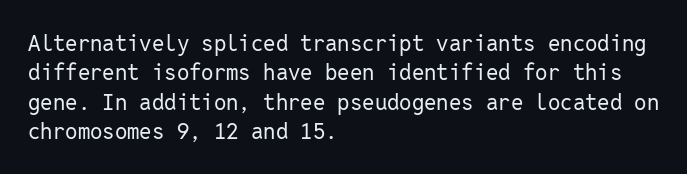
{"italic": "no", "bold": "no", "underline": "no", "align": "left", "line_spacing": "normal", "line_spacing_ratio": 1.33, "letter_spacing": "normal", "letter_spacing_em": 0.0, "glyph_px": 22}
